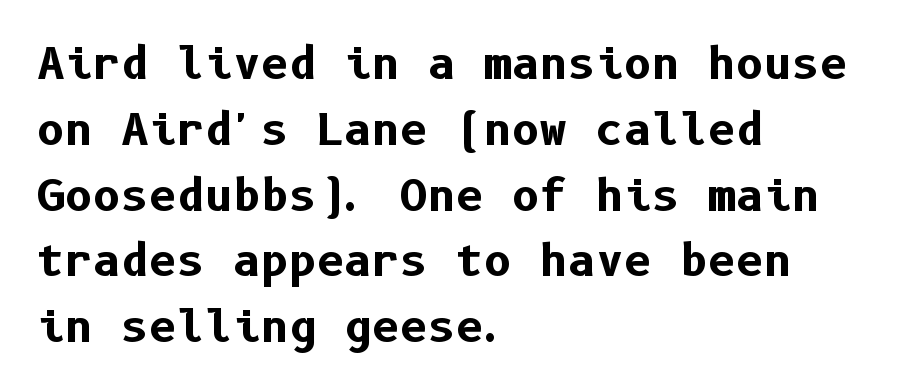
Caption: bold face, heavy strokes. Bare-footed words on every line. Does the copy run flush right? No — it runs flush left. Italic? Not at all — the glyphs are vertical. Reading down the column, the eye jumps a familiar distance to each next line.
